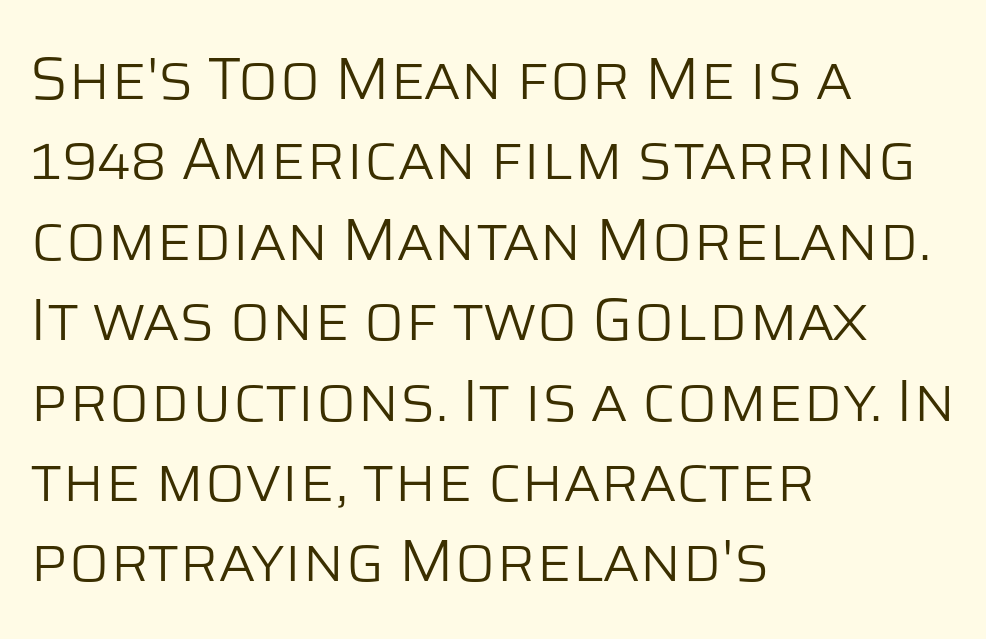
Q: Is the text bold? A: No.
Q: Is the text italic (slanted)? A: No, it is upright.
Q: Is the typeface a serif or a sans-serif typeface? A: Sans-serif.
Q: Is the text underlined? A: No.
Q: How is the paragraph aligned? A: Left-aligned.
Q: Is the spacing between letters normal or unusually wide? A: Normal.
Q: Is the spacing between lines tight, normal or loose? A: Normal.
Q: Width (condensed, normal, or wide)? A: Normal.
Q: Stroke contrast? A: Low.
Q: x-height? A: Large.
Q: Monospaced? A: No.
